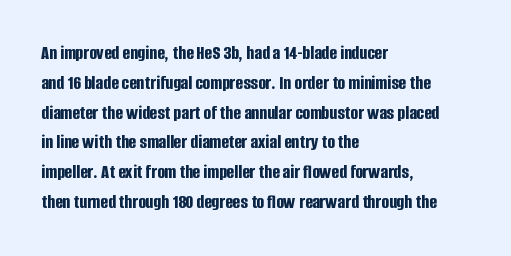
Q: Is the text bold? A: Yes.
Q: Is the text italic (slanted)? A: No, it is upright.
Q: Is the text underlined? A: No.
Q: How is the paragraph aligned? A: Left-aligned.
Q: Is the spacing between letters normal or unusually wide? A: Normal.
Q: Is the spacing between lines tight, normal or loose? A: Normal.
